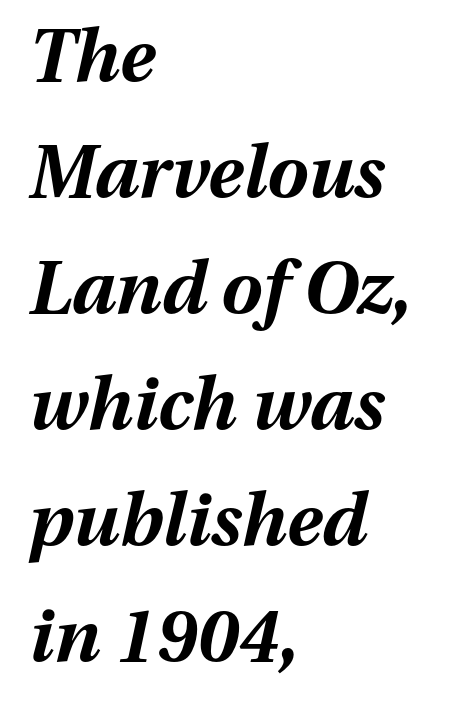
The image shows 73 px bold type, italic (leaning right); set left-aligned, normal line spacing (1.59x), normal letter spacing, not underlined; medium stroke contrast and a medium x-height.
